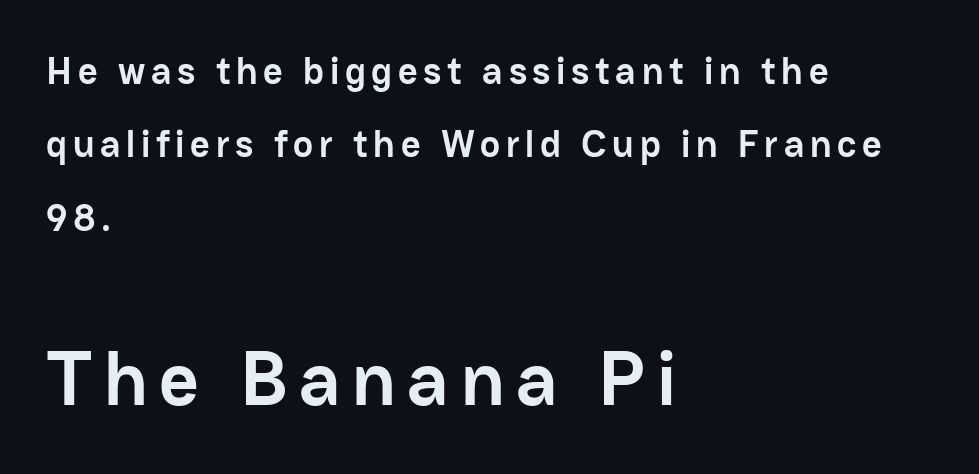
The image shows 77 px semibold sans-serif type, upright; set left-aligned, loose line spacing (1.93x), not underlined; the second (bottom) block is 2.03x larger; low stroke contrast and a medium x-height.
